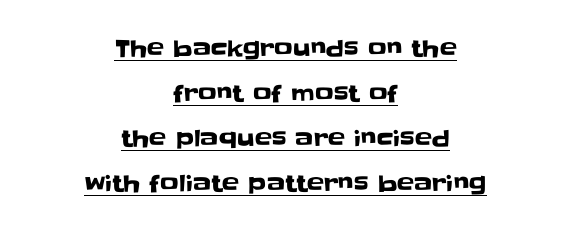
Q: Is the text italic (slanted)? A: No, it is upright.
Q: Is the text underlined? A: Yes.
Q: How is the paragraph aligned? A: Centered.
Q: Is the spacing between letters normal or unusually wide? A: Normal.
Q: Is the spacing between lines tight, normal or loose? A: Loose.
